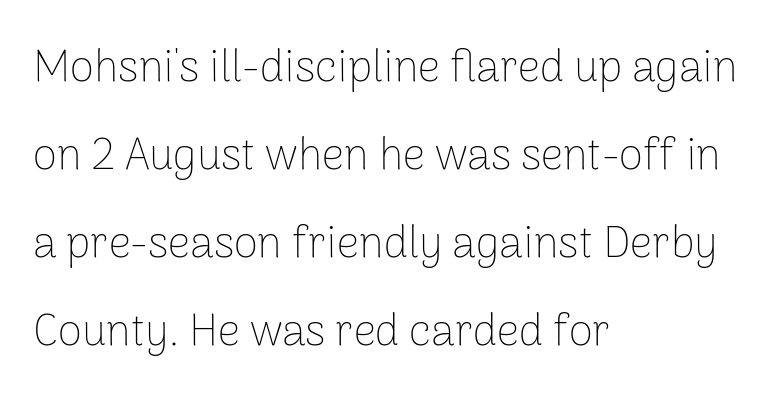
{"serif": "no", "italic": "no", "bold": "no", "weight": "thin", "width": "normal", "stroke_contrast": "low", "x_height": "medium", "monospaced": "no", "underline": "no", "align": "left", "line_spacing": "loose", "line_spacing_ratio": 2.0, "letter_spacing": "normal", "letter_spacing_em": 0.0, "glyph_px": 44}
